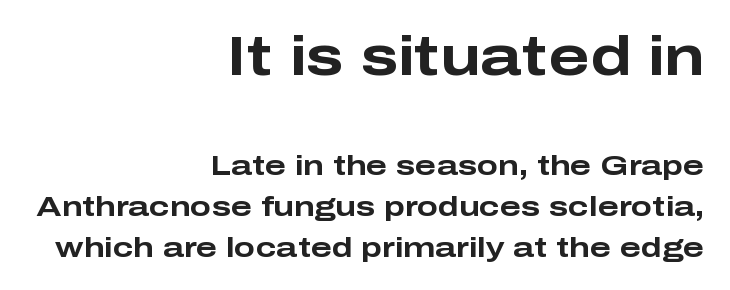
Q: Is the text bold? A: Yes.
Q: Is the text italic (slanted)? A: No, it is upright.
Q: Is the typeface a serif or a sans-serif typeface? A: Sans-serif.
Q: Is the text underlined? A: No.
Q: How is the paragraph aligned? A: Right-aligned.
Q: Is the spacing between letters normal or unusually wide? A: Normal.
Q: Is the spacing between lines tight, normal or loose? A: Normal.
Q: Which block of text is set in a larger size, the first (top) or the second (bottom)? A: The first (top) one.
Q: Width (condensed, normal, or wide)? A: Wide.
Q: Stroke contrast? A: Low.
Q: x-height? A: Medium.
Q: Monospaced? A: No.
